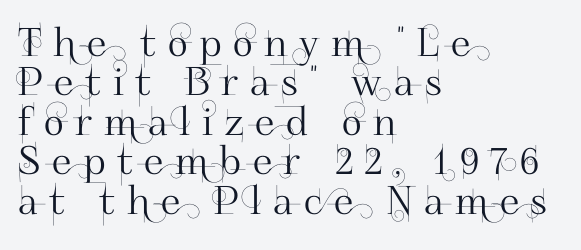
{"serif": "no", "italic": "no", "width": "normal", "stroke_contrast": "high", "x_height": "small", "monospaced": "no", "underline": "no", "align": "left", "line_spacing": "tight", "line_spacing_ratio": 1.01, "letter_spacing": "wide", "letter_spacing_em": 0.3, "glyph_px": 39}
